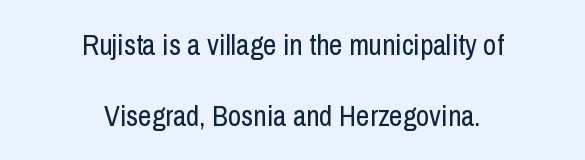
The image shows 29 px regular-weight, condensed sans-serif type, upright; set centered, loose line spacing (2.44x), normal letter spacing, not underlined; low stroke contrast and a medium x-height.
